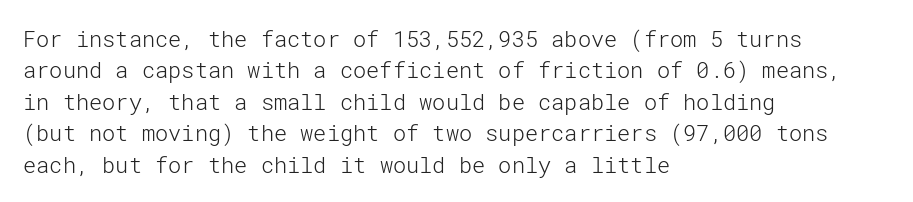
The image shows 22 px text type, upright; set left-aligned, normal line spacing (1.43x), normal letter spacing, not underlined.
